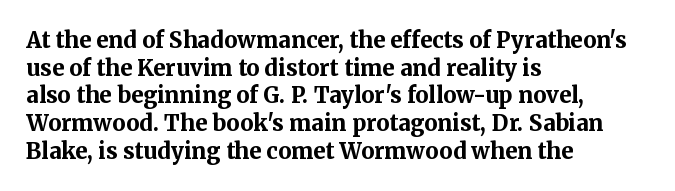
These words are printed bold, with thick strokes throughout. The string is rendered with underlining switched off. What's the leading like? Ordinary, nothing unusual. Tracking value appears to be zero — textbook default spacing. This rendering uses left alignment, leaving the right contour irregular. Every stem runs plumb, perpendicular to the baseline.
